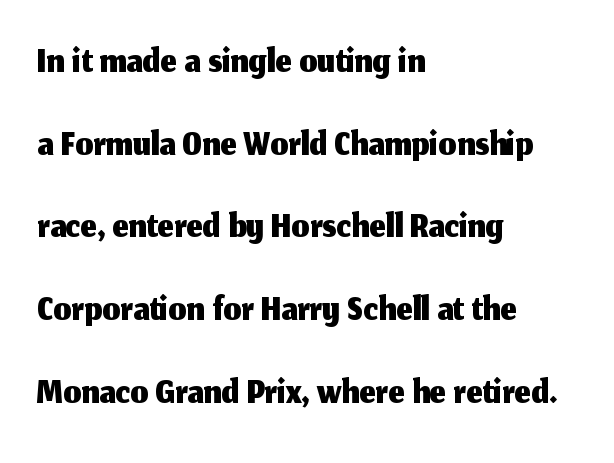
Underlining? Definitely not there. This sample uses an upright cut, with every glyph sitting square on the baseline. Horizontal bands of white between lines are of average thickness. Spacing verdict: proportional, widths tailored to each character. Is this a sans? Yes — the strokes have no serifs.
